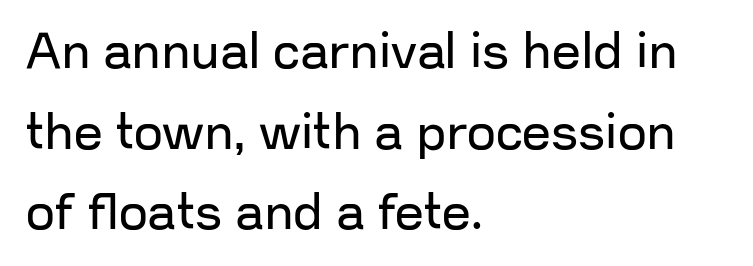
{"serif": "no", "italic": "no", "bold": "no", "weight": "regular", "width": "normal", "stroke_contrast": "low", "x_height": "medium", "monospaced": "no", "underline": "no", "align": "left", "line_spacing": "normal", "line_spacing_ratio": 1.58, "letter_spacing": "normal", "letter_spacing_em": 0.0, "glyph_px": 51}
